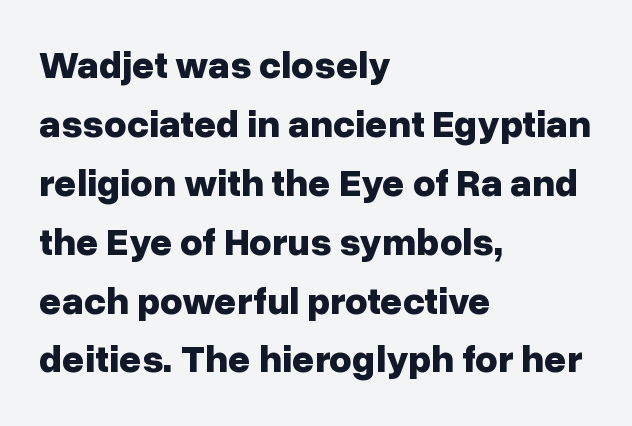
{"serif": "no", "italic": "no", "bold": "yes", "weight": "bold", "width": "normal", "stroke_contrast": "low", "x_height": "medium", "monospaced": "no", "underline": "no", "align": "left", "line_spacing": "normal", "line_spacing_ratio": 1.51, "letter_spacing": "normal", "letter_spacing_em": 0.0, "glyph_px": 39}
